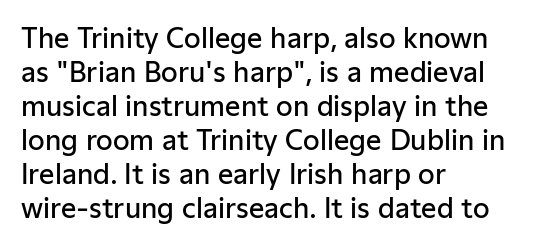
{"italic": "no", "bold": "semi", "underline": "no", "align": "left", "line_spacing": "normal", "line_spacing_ratio": 1.26, "letter_spacing": "normal", "letter_spacing_em": 0.0, "glyph_px": 27}
